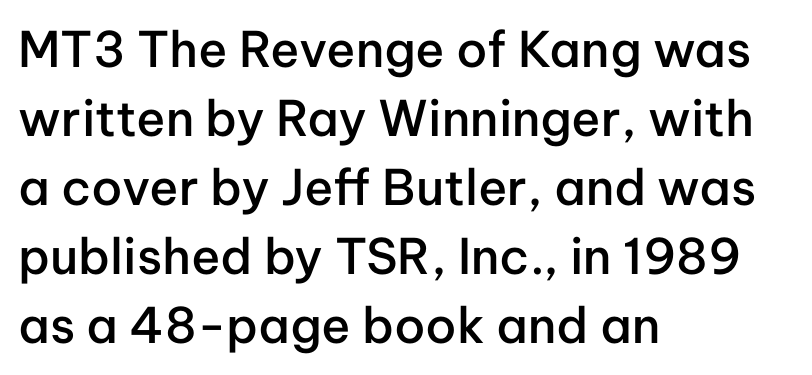
Q: Is the text bold? A: Semi-bold.
Q: Is the text italic (slanted)? A: No, it is upright.
Q: Is the typeface a serif or a sans-serif typeface? A: Sans-serif.
Q: Is the text underlined? A: No.
Q: How is the paragraph aligned? A: Left-aligned.
Q: Is the spacing between letters normal or unusually wide? A: Normal.
Q: Is the spacing between lines tight, normal or loose? A: Normal.
Q: Width (condensed, normal, or wide)? A: Normal.
Q: Stroke contrast? A: Low.
Q: x-height? A: Medium.
Q: Monospaced? A: No.
